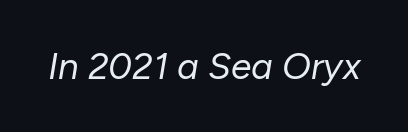
The image shows 37 px regular-weight type, italic (leaning right); set normal letter spacing, not underlined; low stroke contrast and a medium x-height.
